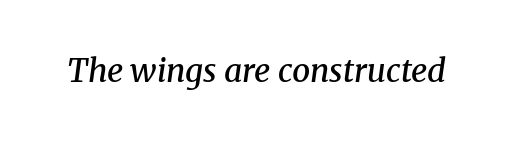
{"serif": "yes", "italic": "yes", "lean": "right", "slant_degrees": 8, "bold": "semi", "weight": "semibold", "width": "normal", "stroke_contrast": "medium", "x_height": "medium", "monospaced": "no", "underline": "no", "letter_spacing": "normal", "letter_spacing_em": 0.0, "glyph_px": 32}
